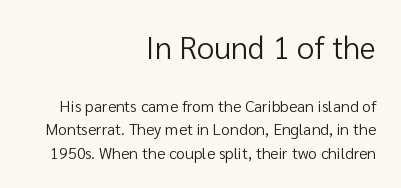
This sample has the flowing, uneven cadence of proportional lettering. The horizontal fit of the characters is conventional and even. A typesetter would call this leading conventional body-copy spacing. Which margin do the lines hug? The right one — the left edge is uneven. The typesetting does not lean heavy: it is not bold.
